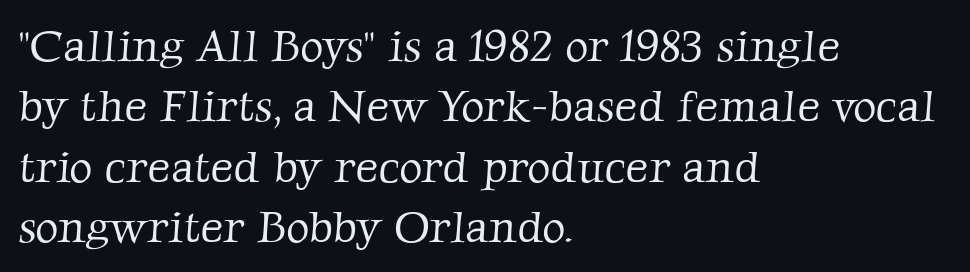
Q: Is the text bold? A: No.
Q: Is the typeface a serif or a sans-serif typeface? A: Serif.
Q: Is the text underlined? A: No.
Q: How is the paragraph aligned? A: Left-aligned.
Q: Is the spacing between letters normal or unusually wide? A: Normal.
Q: Is the spacing between lines tight, normal or loose? A: Normal.
Q: Width (condensed, normal, or wide)? A: Normal.
Q: Stroke contrast? A: Low.
Q: x-height? A: Medium.
Q: Monospaced? A: No.
